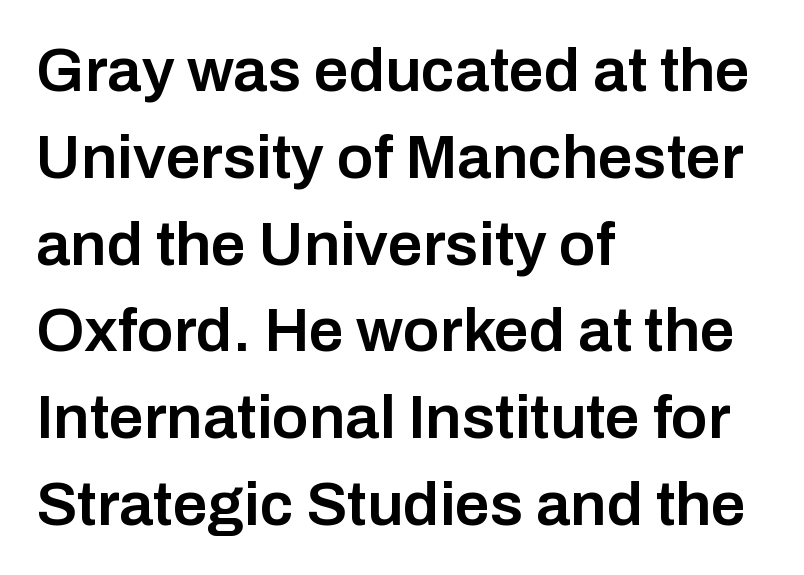
The text block is weighted toward the left margin, trailing off unevenly rightward. Examine the stroke ends and you'll find no serifs. A typesetter would mark this as roman, not italic. What weight is shown? A semibold, between regular and bold. What stands out about the letter spacing? Nothing — it is the standard amount.
